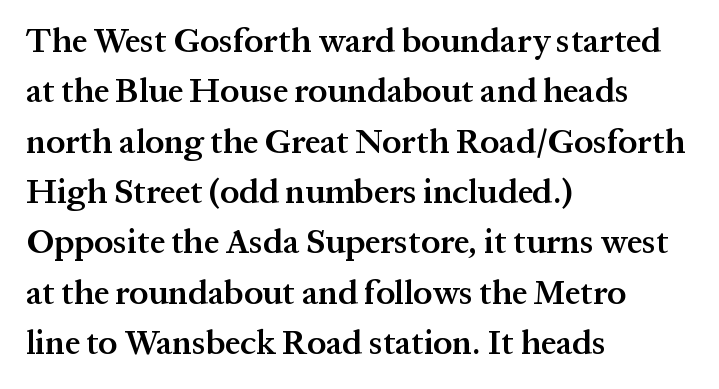
{"serif": "yes", "italic": "no", "bold": "semi", "weight": "semibold", "width": "normal", "stroke_contrast": "medium", "x_height": "medium", "monospaced": "no", "underline": "no", "align": "left", "line_spacing": "normal", "line_spacing_ratio": 1.48, "letter_spacing": "normal", "letter_spacing_em": 0.0, "glyph_px": 34}
